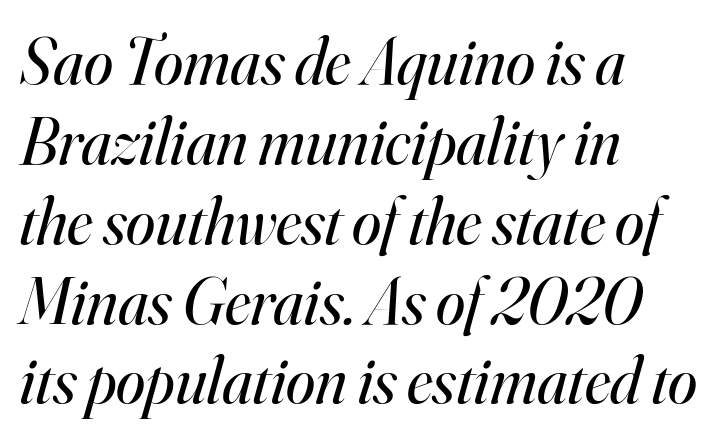
{"serif": "yes", "italic": "yes", "lean": "right", "slant_degrees": 16, "bold": "no", "weight": "regular", "width": "normal", "stroke_contrast": "high", "x_height": "small", "monospaced": "no", "underline": "no", "align": "left", "line_spacing_ratio": 1.21, "letter_spacing": "normal", "letter_spacing_em": 0.0, "glyph_px": 66}
